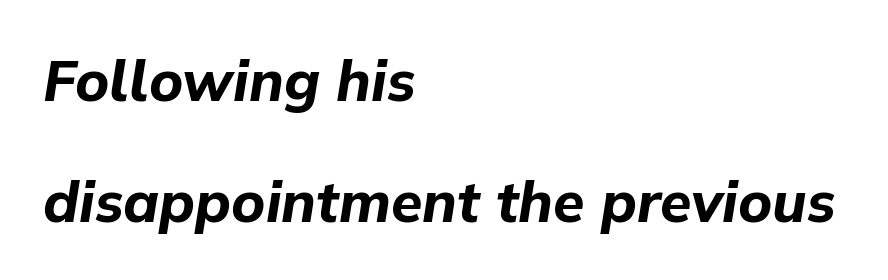
Only glyphs here, with clear space below each row. The face used here is proportionally spaced, like ordinary book or web type. Baseline-to-baseline distance is far greater than the letter height. Italic? Definitely — the glyphs are oblique. Caption: bold face, heavy strokes.
